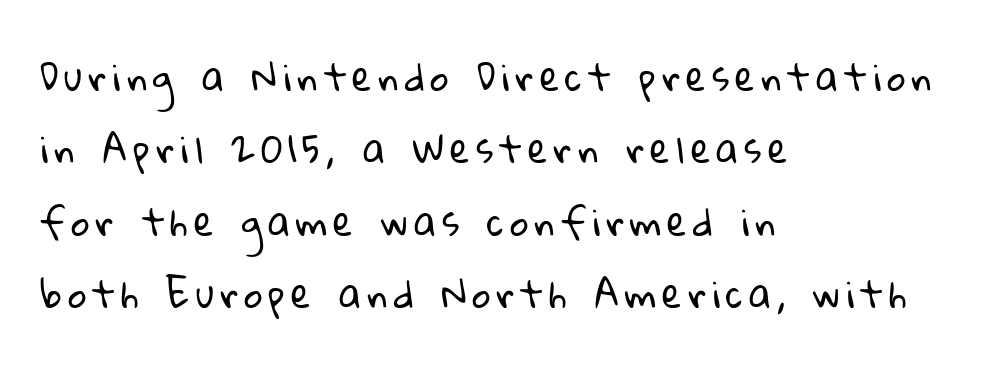
The image shows 36 px regular-weight sans-serif type; set left-aligned, loose line spacing (2.01x), not underlined; low stroke contrast and a medium x-height.
